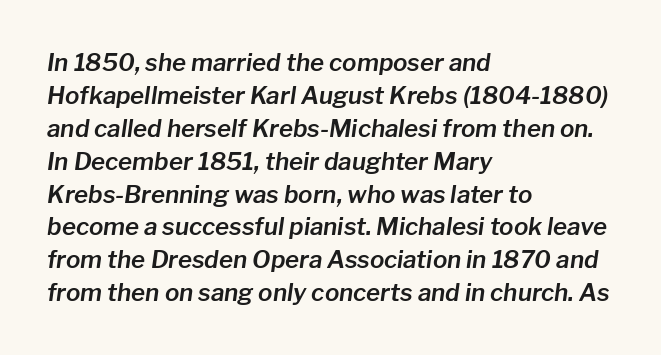
The image shows 24 px text type, italic (leaning right); set left-aligned, normal line spacing (1.37x), normal letter spacing, not underlined.
